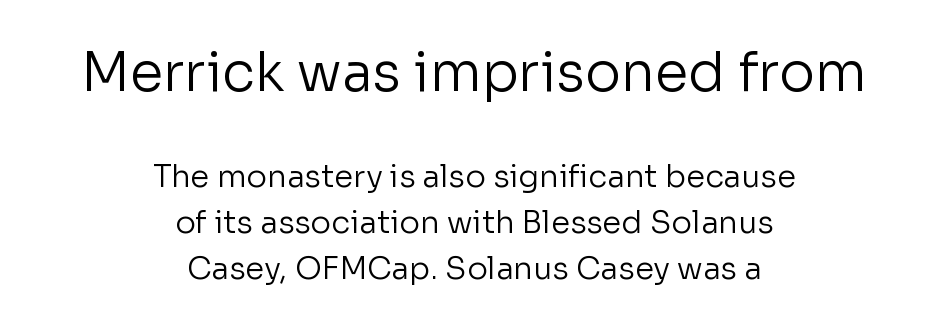
Q: Is the text bold? A: No.
Q: Is the text italic (slanted)? A: No, it is upright.
Q: Is the typeface a serif or a sans-serif typeface? A: Sans-serif.
Q: Is the text underlined? A: No.
Q: How is the paragraph aligned? A: Centered.
Q: Is the spacing between letters normal or unusually wide? A: Normal.
Q: Is the spacing between lines tight, normal or loose? A: Normal.
Q: Which block of text is set in a larger size, the first (top) or the second (bottom)? A: The first (top) one.
Q: Width (condensed, normal, or wide)? A: Normal.
Q: Stroke contrast? A: Low.
Q: x-height? A: Medium.
Q: Monospaced? A: No.
